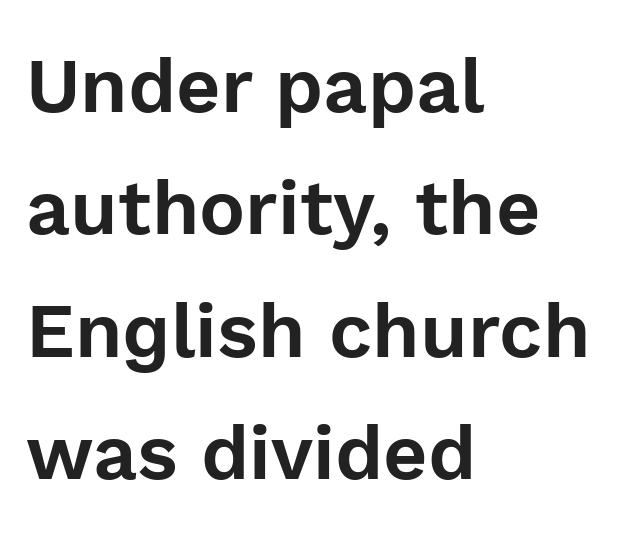
Q: Is the text italic (slanted)? A: No, it is upright.
Q: Is the typeface a serif or a sans-serif typeface? A: Sans-serif.
Q: Is the text underlined? A: No.
Q: How is the paragraph aligned? A: Left-aligned.
Q: Is the spacing between letters normal or unusually wide? A: Normal.
Q: Is the spacing between lines tight, normal or loose? A: Normal.
Q: Width (condensed, normal, or wide)? A: Normal.
Q: x-height? A: Medium.
Q: Monospaced? A: No.
